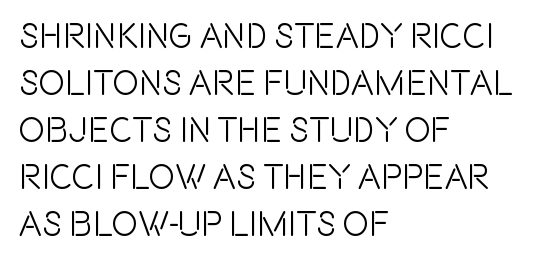
Short note: letters normally spaced. Summary of vertical rhythm: regular, with standard interline spacing. What kind of face is this? One without serifs — a sans. Which margin do the lines hug? The left one — the right edge is uneven. Rule under the text: the space is simply empty.
